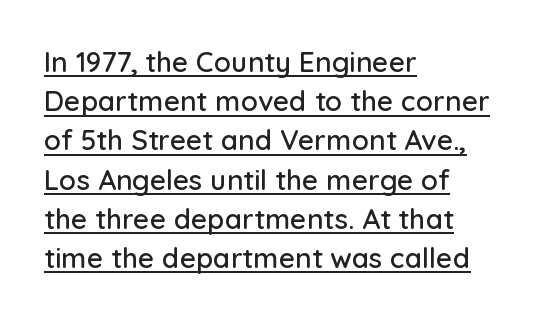
The image shows 28 px sans-serif type, upright; set left-aligned, normal line spacing (1.4x), normal letter spacing, underlined; low stroke contrast and a medium x-height.
